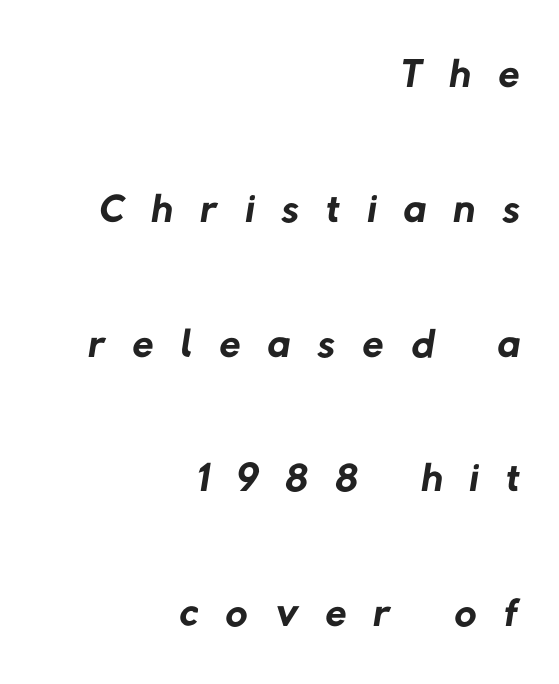
The image shows 61 px regular-weight sans-serif type; set right-aligned, loose line spacing (2.21x), unusually wide letter spacing (+0.45 em), not underlined; low stroke contrast and a medium x-height.
